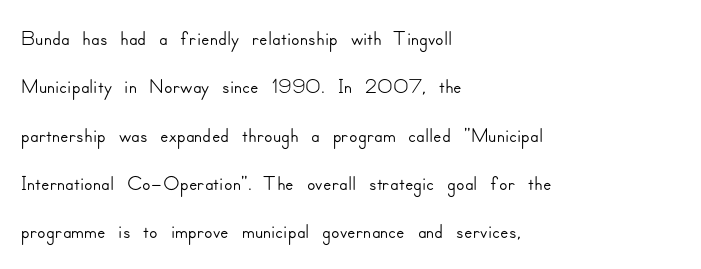
These lines are rendered in a variable-pitch font. Anything drawn beneath the words? Only blank space. Does extra space separate the letters? No, they use regular spacing. Typographically, this falls in the sans-serif category. Every character sits straight up, as roman type does.
